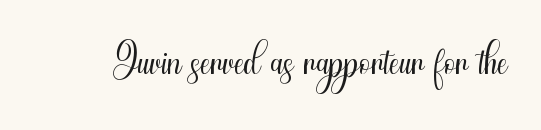
Is the type heavy? It reads as light-to-regular instead. No feet cap the strokes, marking this as sans-serif type. Is this a fixed-width face? No — the glyphs have proportional, varying widths. Unmarked baselines from the first word to the last. The passage shown has conventional tracking throughout.
